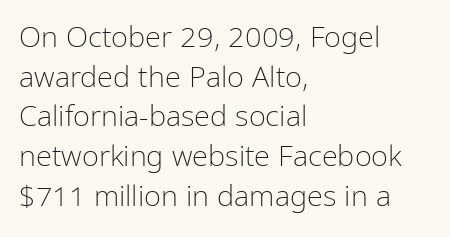
The image shows 29 px light, condensed sans-serif type, upright; set left-aligned, normal line spacing (1.37x), normal letter spacing, not underlined; low stroke contrast and a medium x-height.
